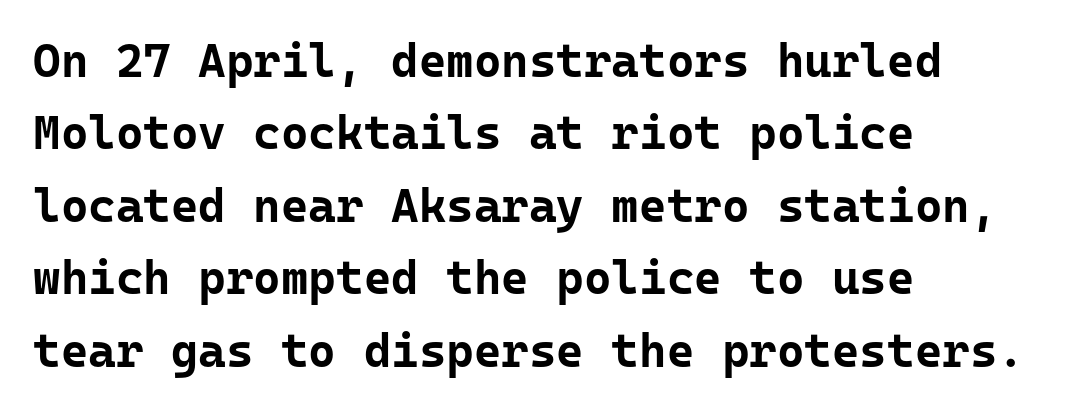
Q: Is the text bold? A: Yes.
Q: Is the text italic (slanted)? A: No, it is upright.
Q: Is the typeface a serif or a sans-serif typeface? A: Sans-serif.
Q: Is the text underlined? A: No.
Q: How is the paragraph aligned? A: Left-aligned.
Q: Is the spacing between letters normal or unusually wide? A: Normal.
Q: Is the spacing between lines tight, normal or loose? A: Normal.
Q: Width (condensed, normal, or wide)? A: Normal.
Q: Stroke contrast? A: Low.
Q: x-height? A: Medium.
Q: Monospaced? A: Yes.
